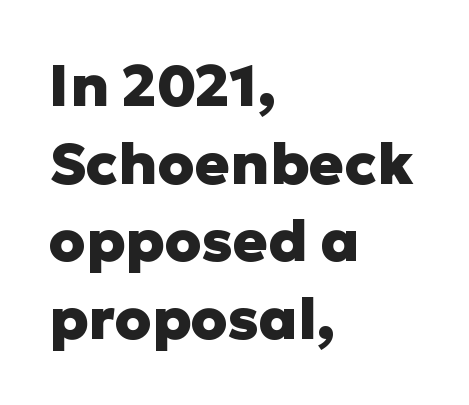
{"serif": "no", "italic": "no", "bold": "yes", "weight": "heavy", "width": "normal", "stroke_contrast": "low", "x_height": "medium", "monospaced": "no", "underline": "no", "align": "left", "line_spacing": "normal", "line_spacing_ratio": 1.34, "letter_spacing": "normal", "letter_spacing_em": 0.0, "glyph_px": 58}
